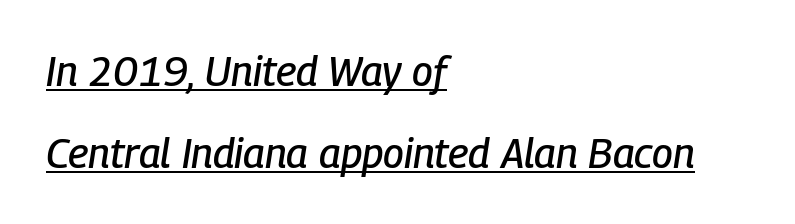
{"italic": "yes", "lean": "right", "slant_degrees": 9, "width": "condensed", "stroke_contrast": "low", "x_height": "medium", "monospaced": "no", "underline": "yes", "align": "left", "line_spacing": "loose", "line_spacing_ratio": 2.0, "letter_spacing": "normal", "letter_spacing_em": 0.0, "glyph_px": 41}
